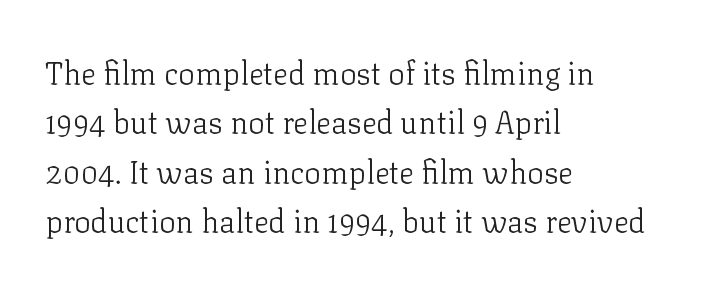
The image shows 31 px light serif type, upright; set left-aligned, normal line spacing (1.59x), normal letter spacing, not underlined; low stroke contrast and a medium x-height.
